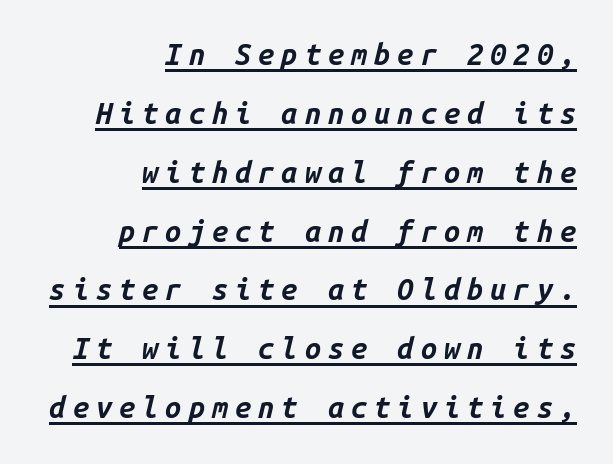
The image shows 29 px bold type, italic (leaning right), monospaced; set right-aligned, loose line spacing (2.03x), unusually wide letter spacing (+0.24 em), underlined; low stroke contrast and a medium x-height.
